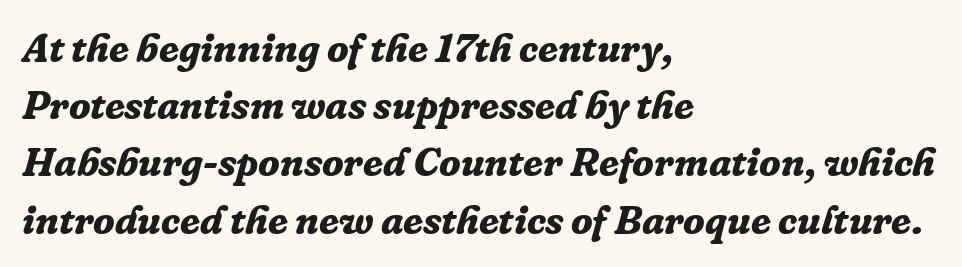
{"serif": "yes", "italic": "yes", "lean": "right", "slant_degrees": 16, "bold": "yes", "weight": "bold", "width": "normal", "stroke_contrast": "low", "x_height": "medium", "monospaced": "no", "underline": "no", "align": "left", "line_spacing": "normal", "line_spacing_ratio": 1.43, "letter_spacing": "normal", "letter_spacing_em": 0.0, "glyph_px": 40}
